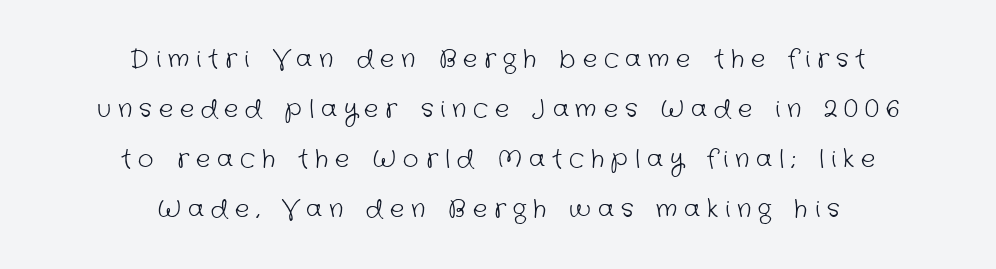
Compared with typical paragraphs, the rows here are farther apart. If you folded the block vertically in half, each line would mirror itself in length. Loose tracking; the words dissolve into strings of separated letters. The foot of each line stays bare and open.
